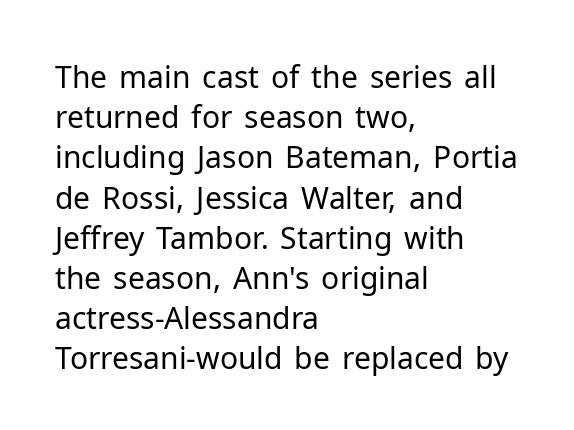
Is the block centered? No — it sits flush against the left margin. Beneath every word, the page is bare. Grotesque or geometric, the face here clearly has no serifs. Look at the tracking — it's just the regular setting, nothing added. Line spacing here is normal. Here the designer chose a conventional face with non-uniform glyph widths.
